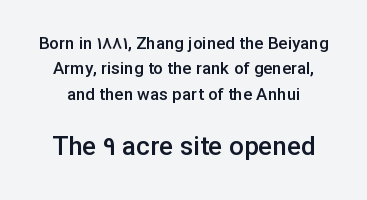
Q: Is the text bold? A: Semi-bold.
Q: Is the text italic (slanted)? A: No, it is upright.
Q: Is the text underlined? A: No.
Q: Is the spacing between letters normal or unusually wide? A: Normal.
Q: Is the spacing between lines tight, normal or loose? A: Normal.
Q: Which block of text is set in a larger size, the first (top) or the second (bottom)? A: The second (bottom) one.
